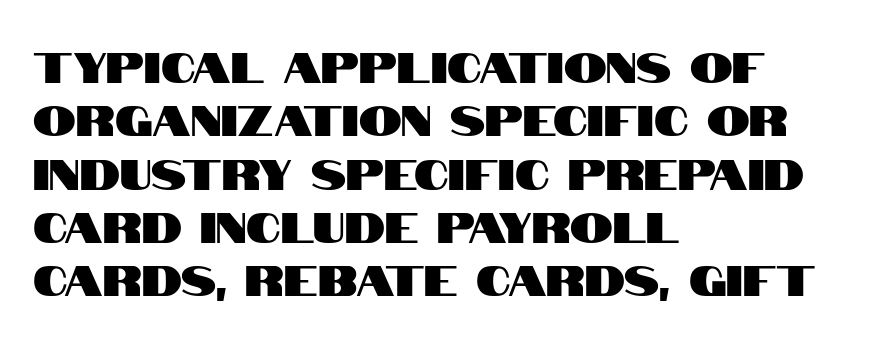
Letters rest on an invisible, unmarked baseline. Proportional: the letters do not fall into vertical columns. Notice how the stems are strictly vertical — no italics here. This sample uses a sans-serif face. Notice how the passage keeps a crisp vertical edge on the left only. The rendering keeps characters at their native spacing.
